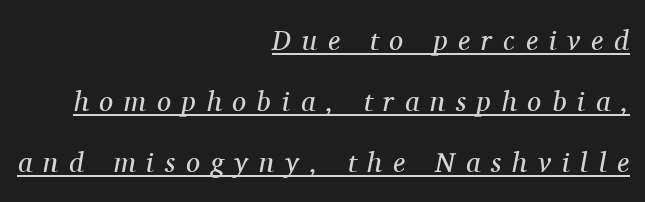
{"serif": "yes", "italic": "yes", "lean": "right", "slant_degrees": 11, "bold": "no", "weight": "regular", "width": "normal", "stroke_contrast": "medium", "x_height": "medium", "monospaced": "no", "underline": "yes", "align": "right", "line_spacing": "loose", "line_spacing_ratio": 2.18, "letter_spacing": "wide", "letter_spacing_em": 0.39, "glyph_px": 28}
